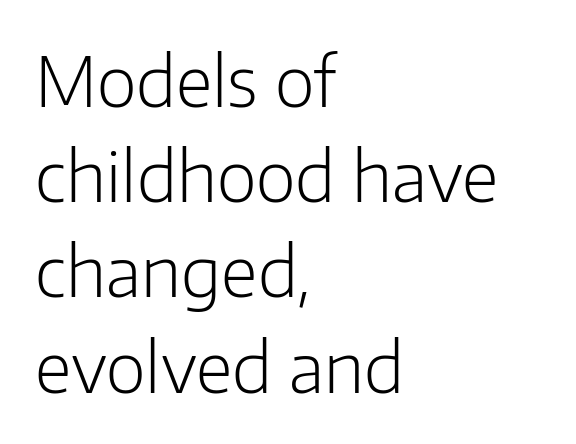
Notice how the passage keeps a crisp vertical edge on the left only. The letters carry no serifs — their stems end cleanly without finishing strokes. Varying glyph widths throughout — classic text-font behaviour. The type sits square on the baseline with zero lean. No word sits above an underline.
